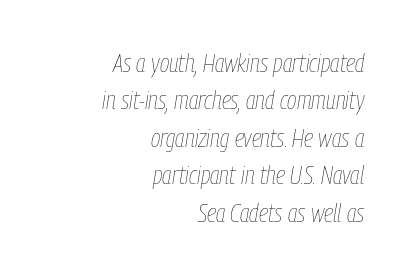
Which margin do the lines hug? The right one — the left edge is uneven. Descenders are the only things crossing below the line. The letterforms sit at book weight or below. The leading is moderate, giving the passage an even texture.
